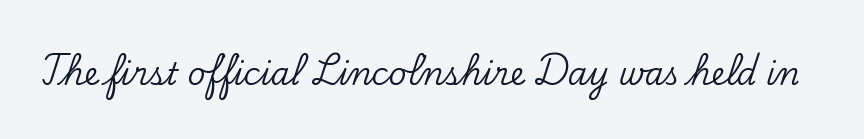
The image shows 31 px serif type; set normal letter spacing, not underlined; low stroke contrast and a small x-height.
